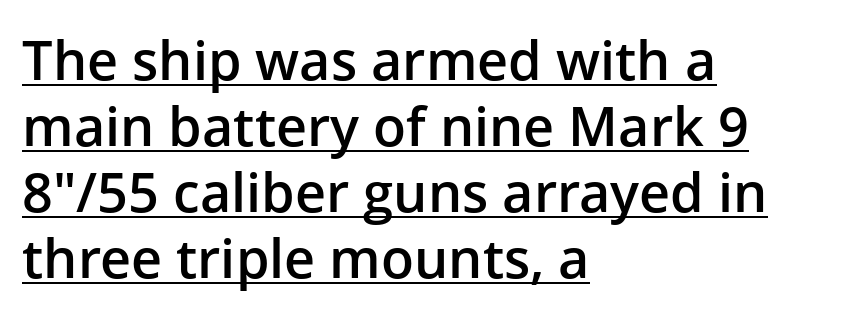
Q: Is the text bold? A: Semi-bold.
Q: Is the text italic (slanted)? A: No, it is upright.
Q: Is the typeface a serif or a sans-serif typeface? A: Sans-serif.
Q: Is the text underlined? A: Yes.
Q: How is the paragraph aligned? A: Left-aligned.
Q: Is the spacing between letters normal or unusually wide? A: Normal.
Q: Width (condensed, normal, or wide)? A: Normal.
Q: Stroke contrast? A: Low.
Q: x-height? A: Medium.
Q: Monospaced? A: No.
